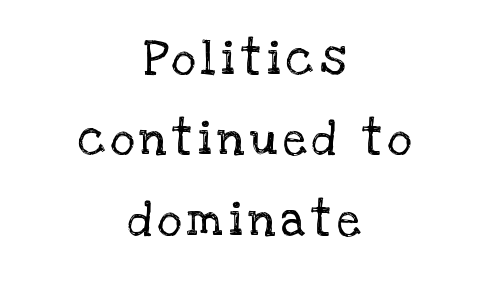
Think of a printed novel: that variable character pitch is what you see here. The zone under the glyphs is completely vacant. Quick note: not italic, upright. Each stroke keeps to a modest, everyday thickness or less. Where is the straight margin? There isn't one; the lines are centered. What kind of face is this? One with serifs.
